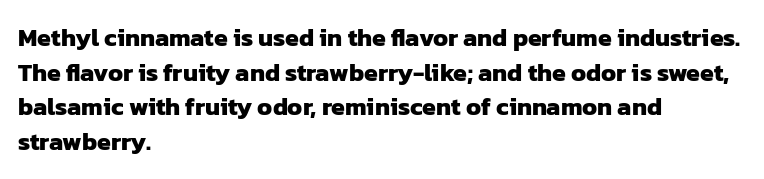
Q: Is the text bold? A: Yes.
Q: Is the text underlined? A: No.
Q: How is the paragraph aligned? A: Left-aligned.
Q: Is the spacing between letters normal or unusually wide? A: Normal.
Q: Is the spacing between lines tight, normal or loose? A: Normal.
